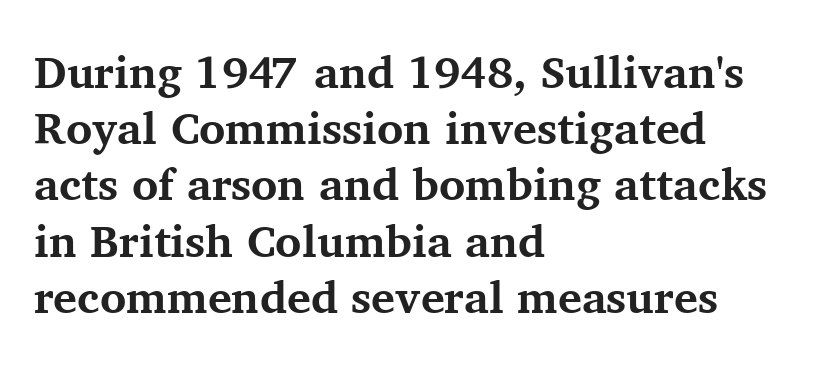
Q: Is the text bold? A: Yes.
Q: Is the text italic (slanted)? A: No, it is upright.
Q: Is the typeface a serif or a sans-serif typeface? A: Serif.
Q: Is the text underlined? A: No.
Q: How is the paragraph aligned? A: Left-aligned.
Q: Is the spacing between letters normal or unusually wide? A: Normal.
Q: Is the spacing between lines tight, normal or loose? A: Normal.
Q: Width (condensed, normal, or wide)? A: Normal.
Q: Stroke contrast? A: Medium.
Q: x-height? A: Medium.
Q: Monospaced? A: No.
